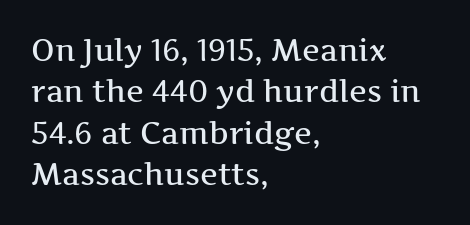
A student would call this left alignment; a typographer would say flush left, rag right. Is this a fixed-width face? No — the glyphs have proportional, varying widths. Every stem runs plumb, perpendicular to the baseline. Only glyphs here, with clear space below each row.
